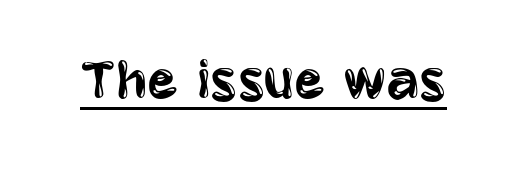
{"serif": "no", "italic": "no", "bold": "no", "weight": "regular", "width": "condensed", "stroke_contrast": "low", "x_height": "large", "monospaced": "no", "underline": "yes", "letter_spacing": "normal", "letter_spacing_em": 0.0, "glyph_px": 62}
